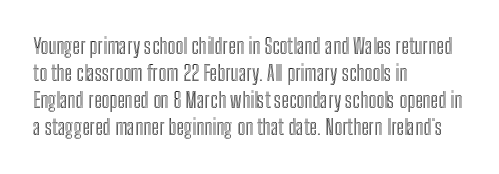
Q: Is the text italic (slanted)? A: No, it is upright.
Q: Is the text underlined? A: No.
Q: How is the paragraph aligned? A: Left-aligned.
Q: Is the spacing between letters normal or unusually wide? A: Normal.
Q: Is the spacing between lines tight, normal or loose? A: Normal.
